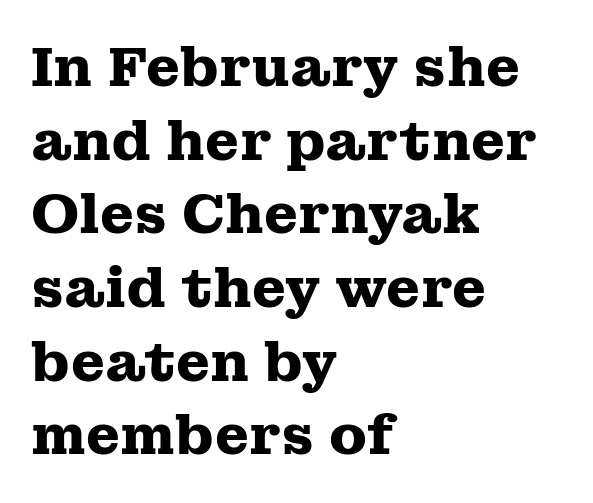
{"serif": "yes", "italic": "no", "bold": "yes", "weight": "heavy", "width": "wide", "stroke_contrast": "medium", "x_height": "medium", "monospaced": "no", "underline": "no", "align": "left", "line_spacing": "normal", "line_spacing_ratio": 1.34, "letter_spacing": "normal", "letter_spacing_em": 0.0, "glyph_px": 55}
